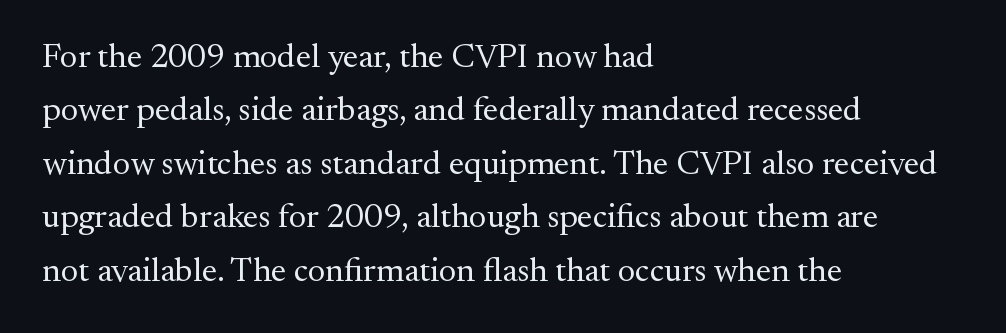
{"serif": "yes", "italic": "no", "bold": "no", "weight": "regular", "width": "normal", "stroke_contrast": "medium", "x_height": "small", "monospaced": "no", "underline": "no", "align": "left", "line_spacing": "normal", "line_spacing_ratio": 1.57, "letter_spacing": "normal", "letter_spacing_em": 0.0, "glyph_px": 34}
